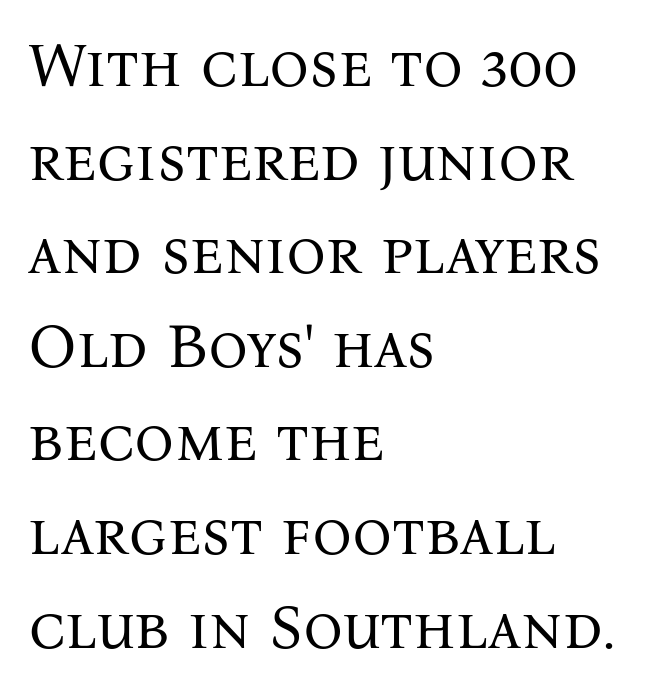
{"serif": "yes", "italic": "no", "bold": "no", "weight": "regular", "width": "normal", "stroke_contrast": "medium", "x_height": "medium", "monospaced": "no", "underline": "no", "align": "left", "line_spacing": "normal", "line_spacing_ratio": 1.51, "letter_spacing": "normal", "letter_spacing_em": 0.0, "glyph_px": 62}
